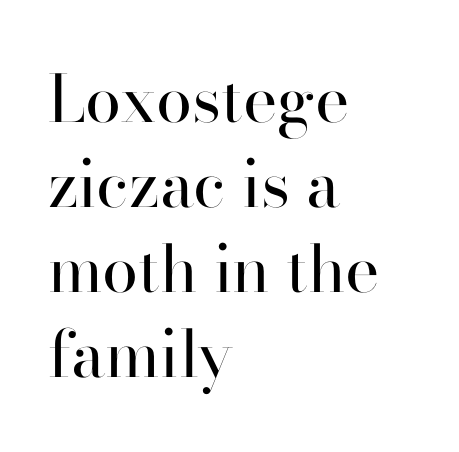
The image shows 65 px regular-weight serif type, upright; set left-aligned, normal line spacing (1.31x), normal letter spacing, not underlined; high stroke contrast and a small x-height.
